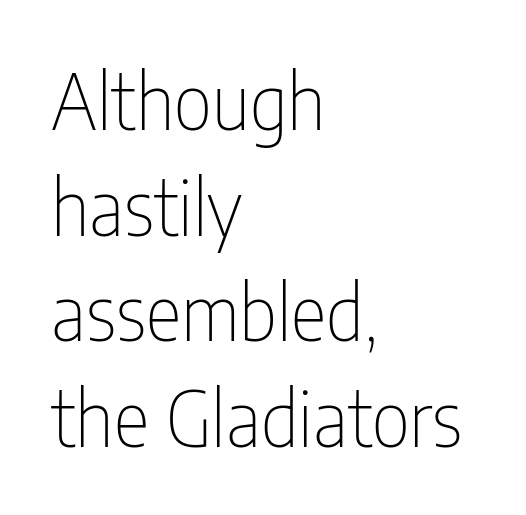
Stems and bowls with no extra thickness — not bold. This rendering uses left alignment, leaving the right contour irregular. Tracking value appears to be zero — textbook default spacing. The font family rendered here belongs to the sans-serif group.
